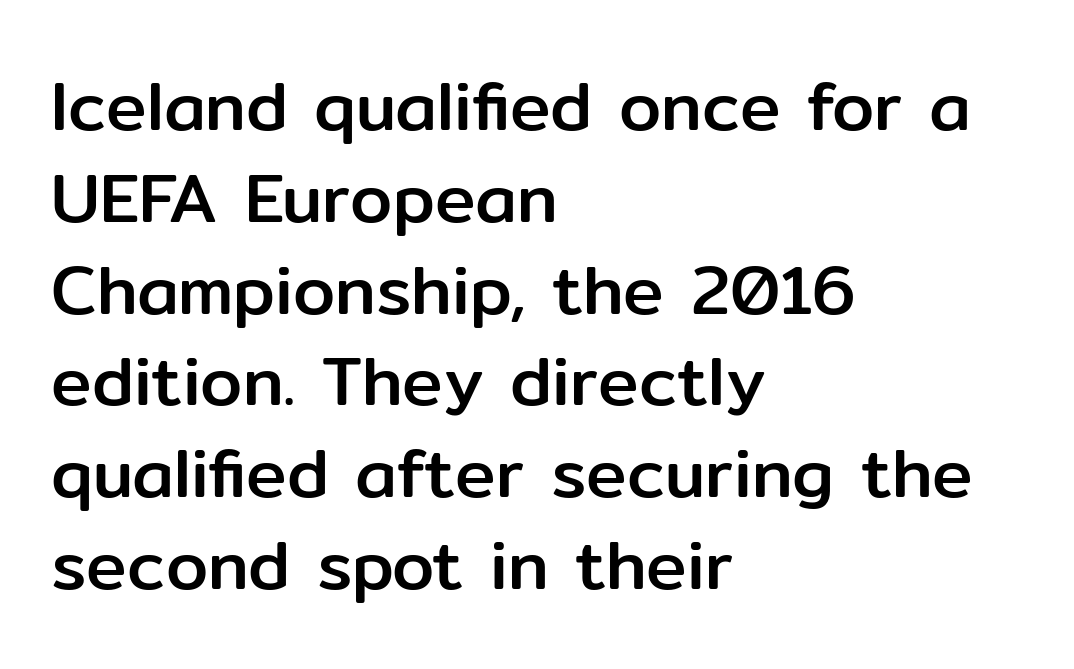
{"serif": "no", "italic": "no", "width": "normal", "stroke_contrast": "low", "x_height": "medium", "monospaced": "no", "underline": "no", "align": "left", "line_spacing": "normal", "line_spacing_ratio": 1.35, "letter_spacing": "normal", "letter_spacing_em": 0.0, "glyph_px": 68}
